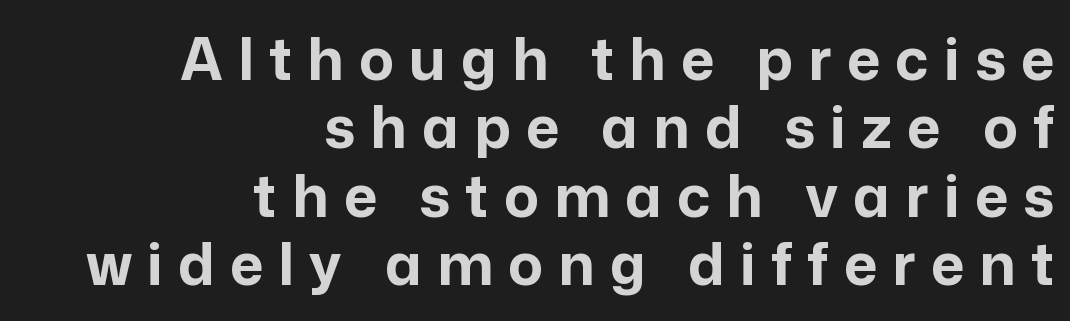
{"serif": "no", "italic": "no", "bold": "yes", "weight": "bold", "width": "normal", "stroke_contrast": "low", "x_height": "medium", "monospaced": "no", "underline": "no", "align": "right", "line_spacing_ratio": 1.18, "letter_spacing": "wide", "letter_spacing_em": 0.26, "glyph_px": 58}
